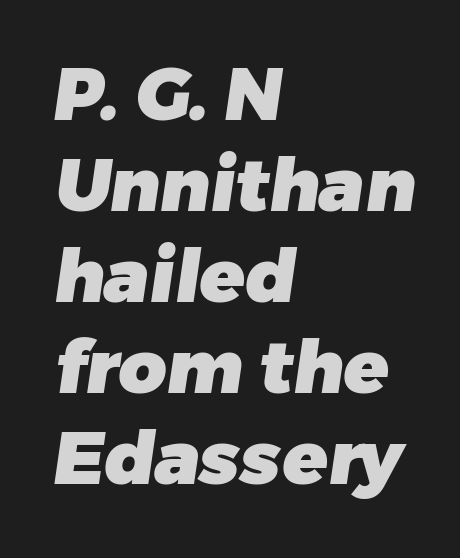
{"serif": "no", "bold": "yes", "weight": "heavy", "width": "normal", "stroke_contrast": "low", "x_height": "medium", "monospaced": "no", "underline": "no", "align": "left", "line_spacing_ratio": 1.23, "letter_spacing": "normal", "letter_spacing_em": 0.0, "glyph_px": 74}
